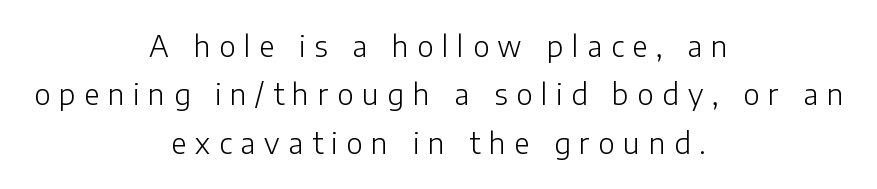
The letters stand straight up with perfectly vertical stems. Does the type have serifs? No, each stem ends abruptly. The passage is arranged like a title page — every line centered. On a weight scale, this lands at 450 or below. Each letter keeps its own natural width here, so spacing adapts to shape.
